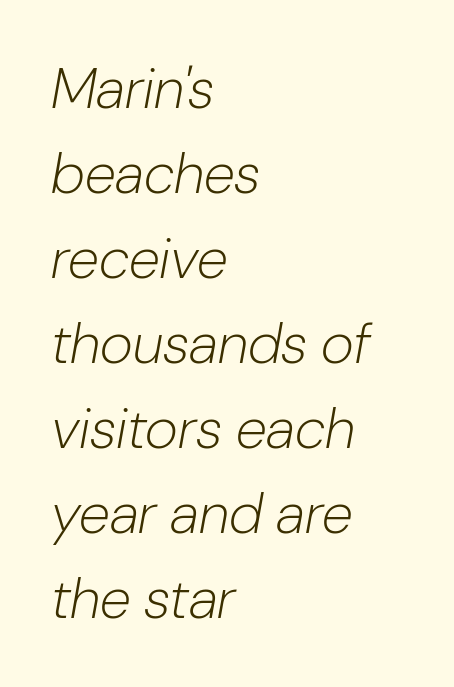
The lines are quadded left. A typesetter would mark this as italic. Does the leading feel generous? No, just average. The passage shown is typed in a proportional face where columns would drift.
